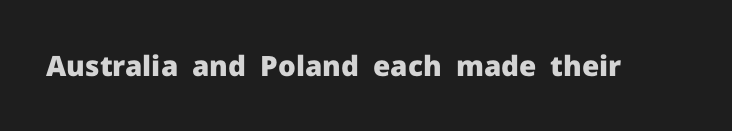
{"serif": "no", "italic": "no", "bold": "yes", "weight": "heavy", "width": "normal", "stroke_contrast": "low", "x_height": "medium", "monospaced": "no", "underline": "no", "letter_spacing": "normal", "letter_spacing_em": 0.0, "glyph_px": 28}
